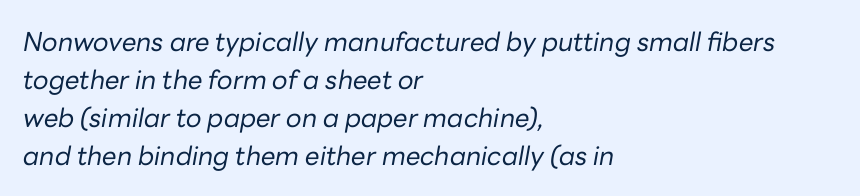
Q: Is the text bold? A: No.
Q: Is the text italic (slanted)? A: Yes, it leans right by about 10 degrees.
Q: Is the text underlined? A: No.
Q: How is the paragraph aligned? A: Left-aligned.
Q: Is the spacing between letters normal or unusually wide? A: Normal.
Q: Is the spacing between lines tight, normal or loose? A: Normal.
